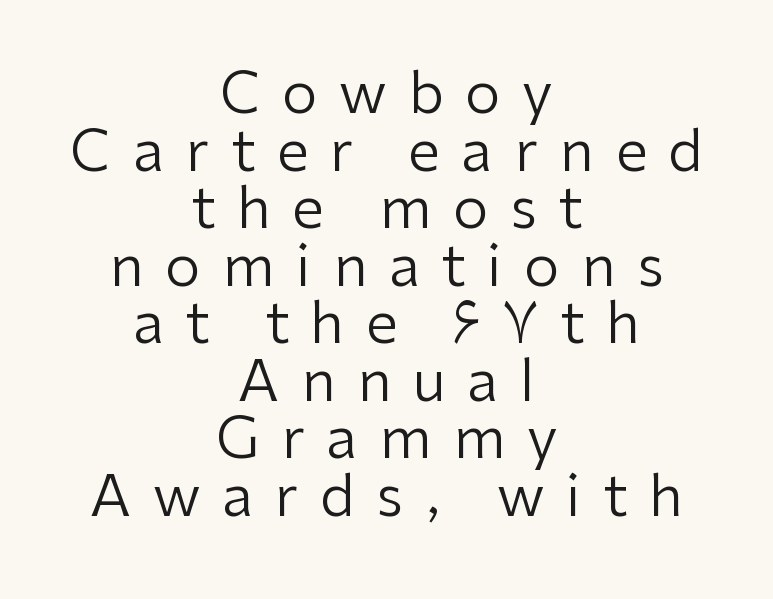
The font is comparable to plain body text, perhaps lighter. Serif or sans? Sans — the stroke terminals are bare. The baseline area is clear. Do the letters lean? They stand straight. Neither beginnings nor endings align; midpoints do.
